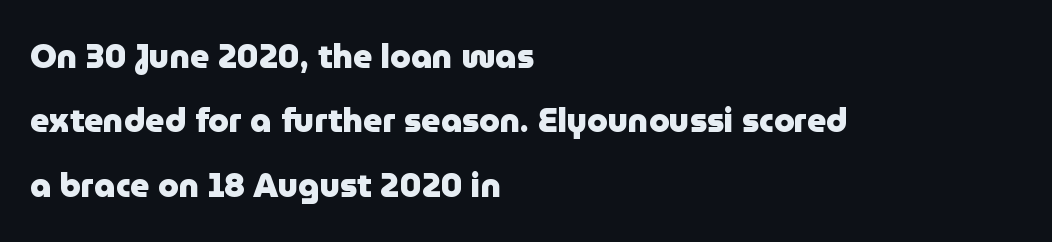
Posture: upright roman. Just letters on the line, the space beneath them empty. The compositor pushed each line to the left boundary. To sum up the face: it is a sans, with no serifs. Is the type bold? Yes — the strokes are clearly thick and heavy. The rendering uses a large line-height, opening up the rows.
